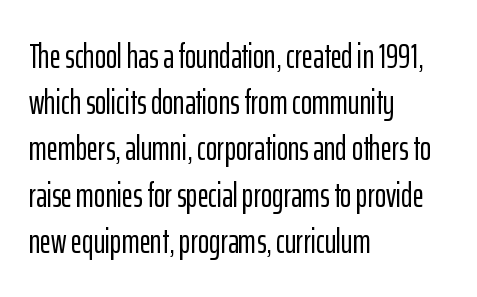
The lettering holds an erect, upright posture throughout. Here the designer chose a conventional face with non-uniform glyph widths. The text block is weighted toward the left margin, trailing off unevenly rightward. Type style note: lacks serifs.
